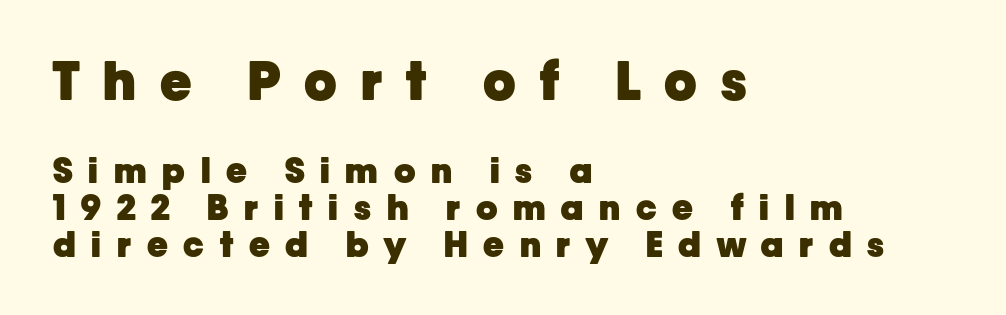
Q: Is the text bold? A: Yes.
Q: Is the text italic (slanted)? A: No, it is upright.
Q: Is the typeface a serif or a sans-serif typeface? A: Sans-serif.
Q: Is the text underlined? A: No.
Q: How is the paragraph aligned? A: Left-aligned.
Q: Is the spacing between letters normal or unusually wide? A: Unusually wide.
Q: Is the spacing between lines tight, normal or loose? A: Tight.
Q: Which block of text is set in a larger size, the first (top) or the second (bottom)? A: The first (top) one.
Q: Width (condensed, normal, or wide)? A: Normal.
Q: Stroke contrast? A: Low.
Q: x-height? A: Medium.
Q: Monospaced? A: No.
